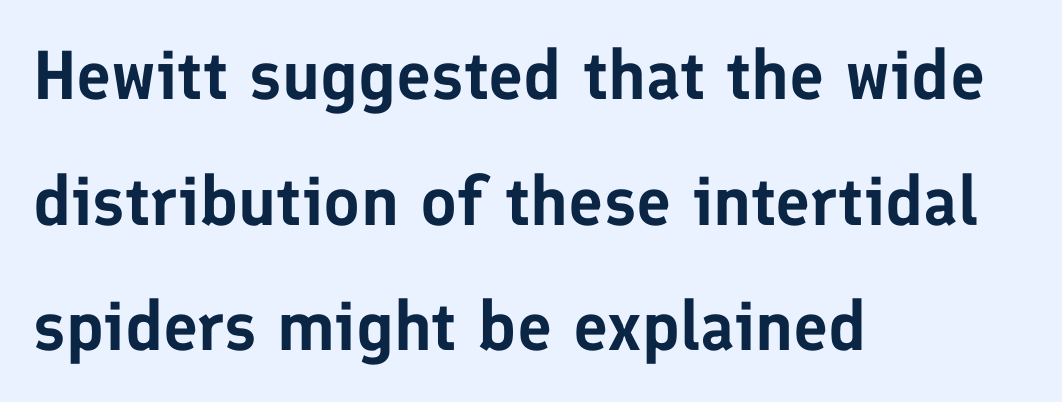
The paragraph has a hard left edge and a soft right edge. Varying glyph widths throughout — classic text-font behaviour. Posture: upright roman. The type is set solid horizontally, with unmodified tracking. The passage shown is typeset with a sans-serif family. The gap between lines stays unmarked.
